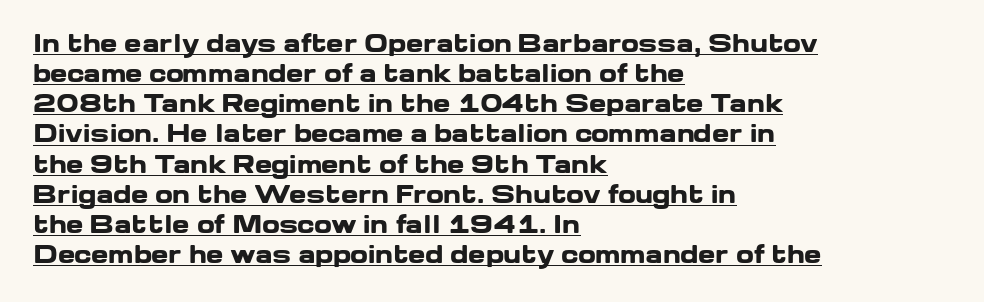
{"italic": "no", "bold": "yes", "underline": "yes", "align": "left", "line_spacing": "normal", "line_spacing_ratio": 1.31, "letter_spacing": "normal", "letter_spacing_em": 0.0, "glyph_px": 23}
